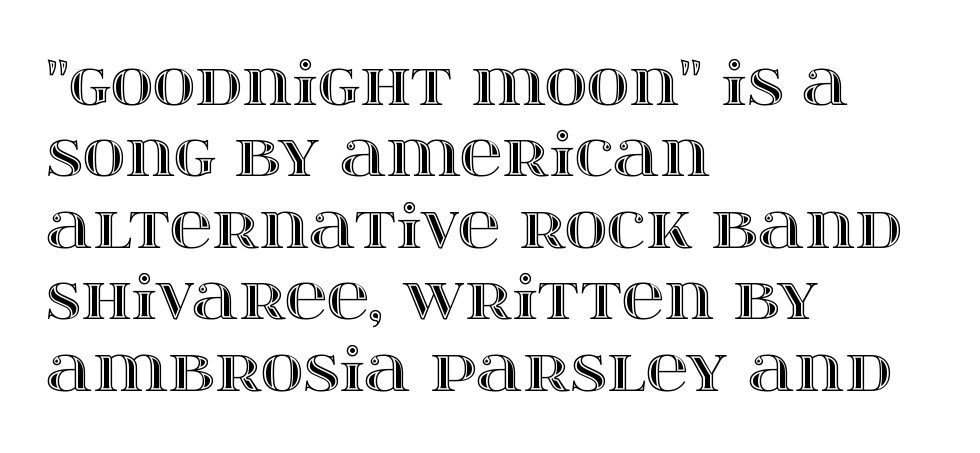
Q: Is the text italic (slanted)? A: No, it is upright.
Q: Is the text underlined? A: No.
Q: How is the paragraph aligned? A: Left-aligned.
Q: Is the spacing between letters normal or unusually wide? A: Normal.
Q: Width (condensed, normal, or wide)? A: Wide.
Q: x-height? A: Large.
Q: Monospaced? A: No.
